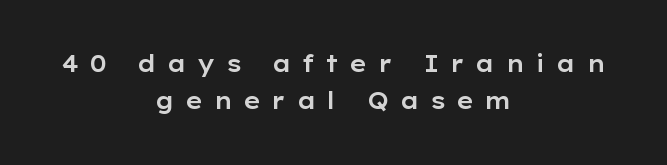
{"italic": "no", "underline": "no", "align": "center", "line_spacing": "normal", "line_spacing_ratio": 1.61, "letter_spacing": "wide", "letter_spacing_em": 0.45, "glyph_px": 23}
